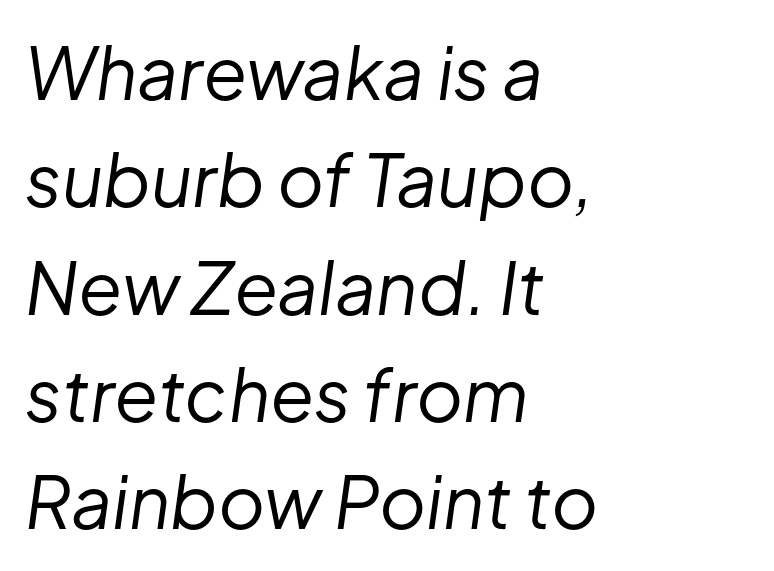
Unmarked baselines from the first word to the last. The tracking reads as untouched default to a designer's eye. This is oblique type, the kind used for emphasis or titles. A classic flush-left, rag-right setting is used for this passage. The typeface has the unassuming heft of standard copy or less. Vertically, the passage feels balanced, rows spaced as you'd expect.
